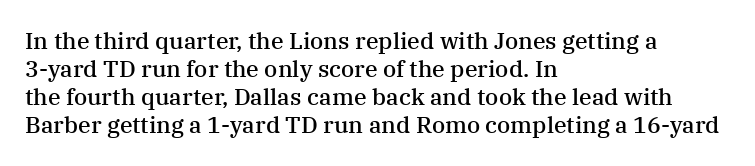
Q: Is the text bold? A: Semi-bold.
Q: Is the text italic (slanted)? A: No, it is upright.
Q: Is the text underlined? A: No.
Q: How is the paragraph aligned? A: Left-aligned.
Q: Is the spacing between letters normal or unusually wide? A: Normal.
